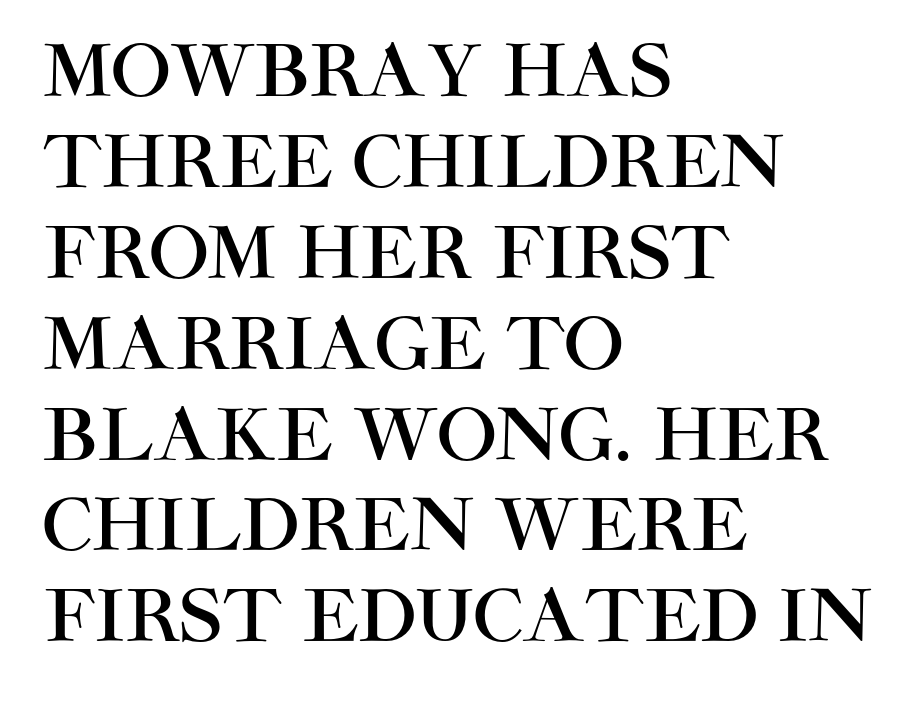
Quick note: not italic, upright. Type style note: lacks serifs. Just letters on the line, the space beneath them empty. Compared with a centered layout, this one pins lines to the left instead. Default kerning and tracking; the words read as compact shapes.
